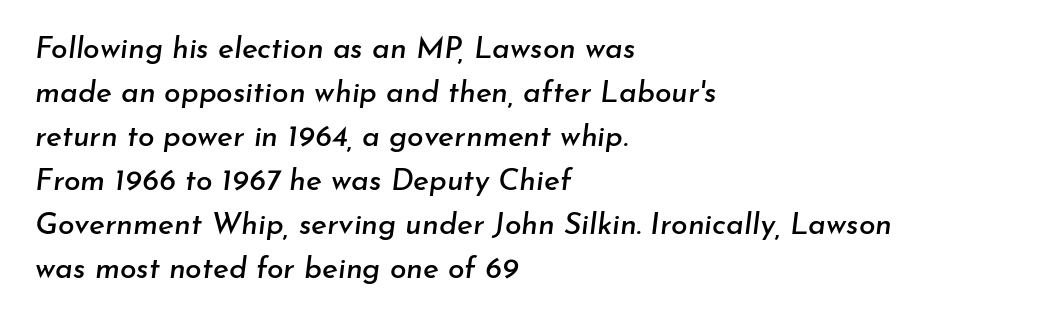
{"italic": "yes", "lean": "right", "slant_degrees": 7, "width": "normal", "stroke_contrast": "low", "x_height": "small", "monospaced": "no", "underline": "no", "align": "left", "line_spacing": "normal", "line_spacing_ratio": 1.47, "letter_spacing": "normal", "letter_spacing_em": 0.0, "glyph_px": 30}
